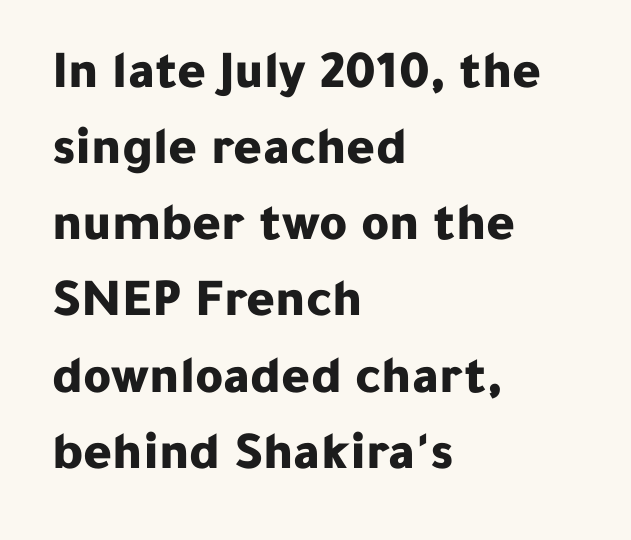
Q: Is the text bold? A: Yes.
Q: Is the text italic (slanted)? A: No, it is upright.
Q: Is the typeface a serif or a sans-serif typeface? A: Sans-serif.
Q: Is the text underlined? A: No.
Q: How is the paragraph aligned? A: Left-aligned.
Q: Is the spacing between letters normal or unusually wide? A: Normal.
Q: Is the spacing between lines tight, normal or loose? A: Normal.
Q: Width (condensed, normal, or wide)? A: Normal.
Q: Stroke contrast? A: Low.
Q: x-height? A: Medium.
Q: Monospaced? A: No.
